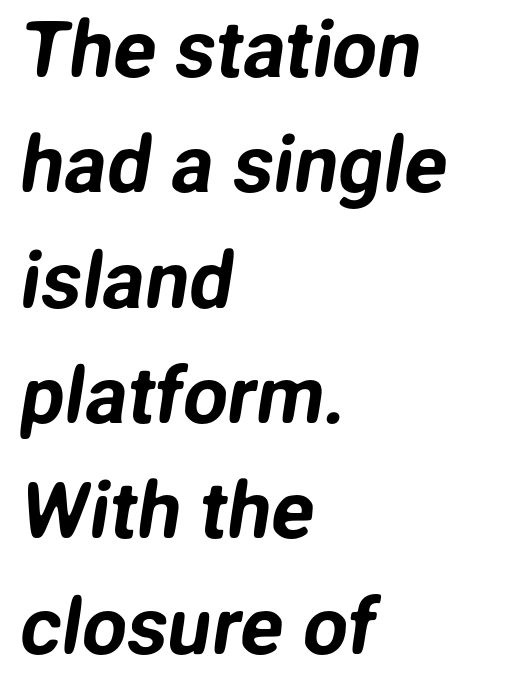
Q: Is the typeface a serif or a sans-serif typeface? A: Sans-serif.
Q: Is the text underlined? A: No.
Q: How is the paragraph aligned? A: Left-aligned.
Q: Is the spacing between letters normal or unusually wide? A: Normal.
Q: Is the spacing between lines tight, normal or loose? A: Normal.
Q: Width (condensed, normal, or wide)? A: Normal.
Q: Stroke contrast? A: Low.
Q: x-height? A: Medium.
Q: Monospaced? A: No.
